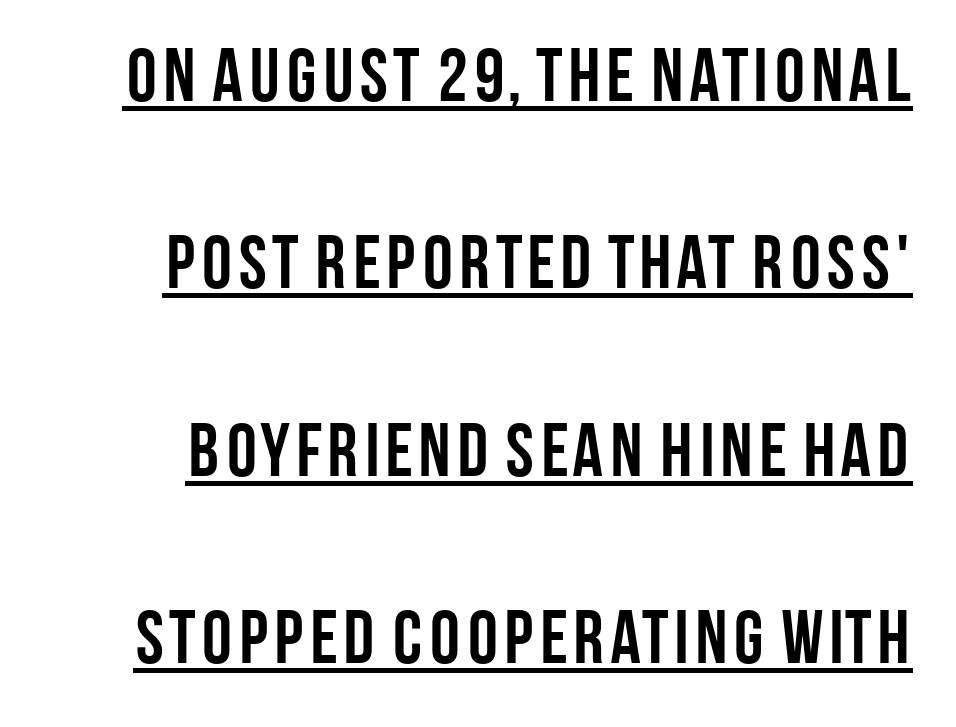
The image shows 75 px semibold, condensed sans-serif type, upright; set loose line spacing (2.5x), normal letter spacing, underlined; low stroke contrast and a large x-height.
